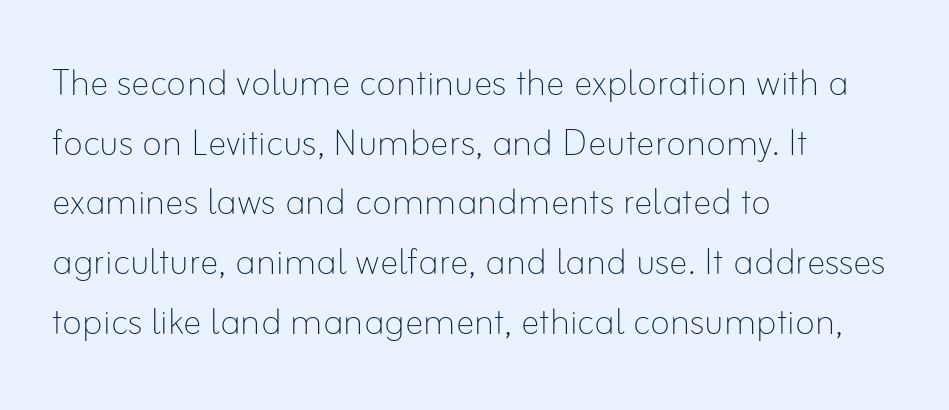
Q: Is the text bold? A: No.
Q: Is the text italic (slanted)? A: No, it is upright.
Q: Is the text underlined? A: No.
Q: How is the paragraph aligned? A: Left-aligned.
Q: Is the spacing between letters normal or unusually wide? A: Normal.
Q: Is the spacing between lines tight, normal or loose? A: Normal.
Q: Width (condensed, normal, or wide)? A: Normal.
Q: Stroke contrast? A: Low.
Q: x-height? A: Small.
Q: Monospaced? A: No.
